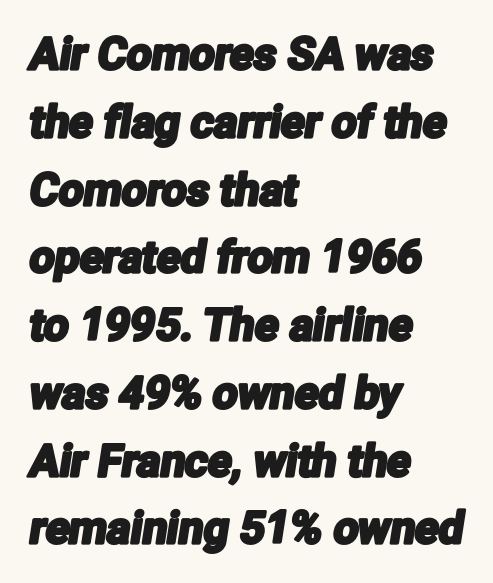
The image shows 44 px condensed sans-serif type; set left-aligned, normal line spacing (1.54x), normal letter spacing, not underlined; low stroke contrast and a medium x-height.
